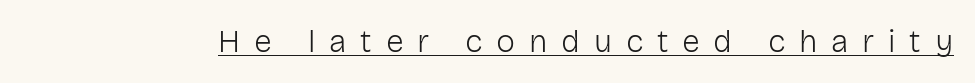
Q: Is the text bold? A: No.
Q: Is the text italic (slanted)? A: No, it is upright.
Q: Is the typeface a serif or a sans-serif typeface? A: Sans-serif.
Q: Is the text underlined? A: Yes.
Q: Is the spacing between letters normal or unusually wide? A: Unusually wide.
Q: Width (condensed, normal, or wide)? A: Normal.
Q: Stroke contrast? A: Low.
Q: x-height? A: Medium.
Q: Monospaced? A: No.
